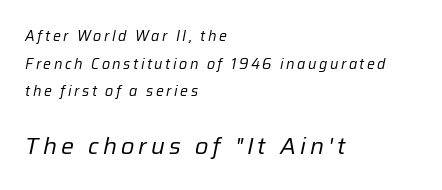
{"italic": "yes", "lean": "right", "slant_degrees": 12, "bold": "no", "underline": "no", "align": "left", "line_spacing": "loose", "line_spacing_ratio": 1.98, "larger_block": "second", "size_ratio": 1.64, "glyph_px": 23}
